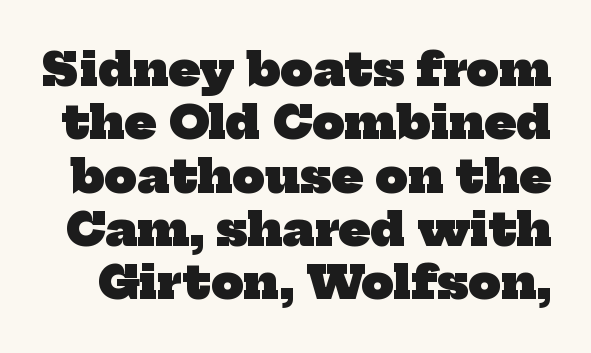
The glyphs are unaccompanied by any horizontal stroke below them. The font family rendered here belongs to the serif group. Spacing between characters is what you'd get straight out of the box. Here the designer chose a conventional face with non-uniform glyph widths. Stroke thickness is high; the sample reads as a true bold.
